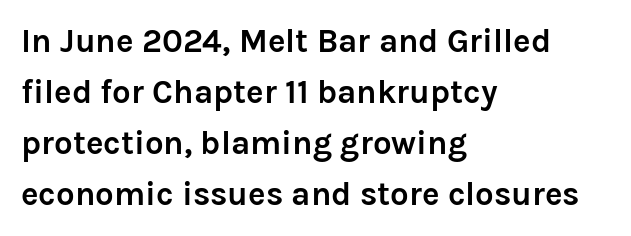
{"serif": "no", "italic": "no", "bold": "yes", "weight": "semibold", "width": "normal", "stroke_contrast": "low", "x_height": "medium", "monospaced": "no", "underline": "no", "align": "left", "line_spacing": "normal", "line_spacing_ratio": 1.55, "letter_spacing": "normal", "letter_spacing_em": 0.0, "glyph_px": 33}
